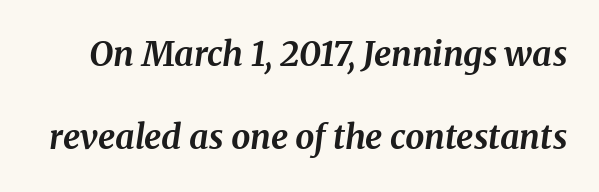
{"serif": "yes", "italic": "yes", "lean": "right", "slant_degrees": 8, "bold": "yes", "weight": "bold", "width": "normal", "stroke_contrast": "medium", "x_height": "medium", "monospaced": "no", "underline": "no", "line_spacing": "loose", "line_spacing_ratio": 2.45, "letter_spacing": "normal", "letter_spacing_em": 0.0, "glyph_px": 34}
